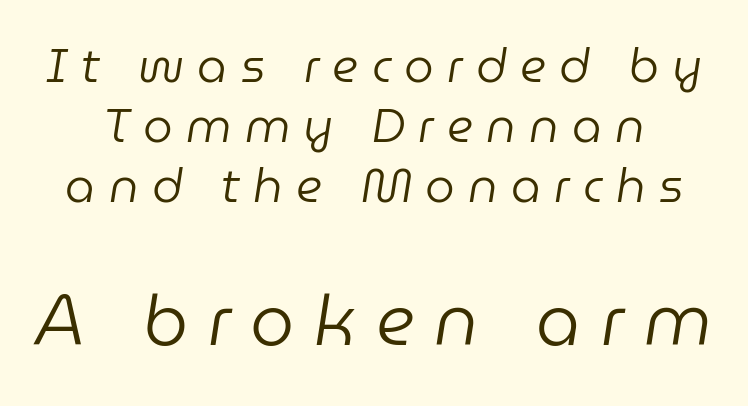
Q: Is the text bold? A: No.
Q: Is the text italic (slanted)? A: Yes, it leans right by about 9 degrees.
Q: Is the text underlined? A: No.
Q: Is the spacing between letters normal or unusually wide? A: Unusually wide.
Q: Is the spacing between lines tight, normal or loose? A: Normal.
Q: Which block of text is set in a larger size, the first (top) or the second (bottom)? A: The second (bottom) one.
Q: Width (condensed, normal, or wide)? A: Normal.
Q: Stroke contrast? A: Low.
Q: x-height? A: Medium.
Q: Monospaced? A: No.
